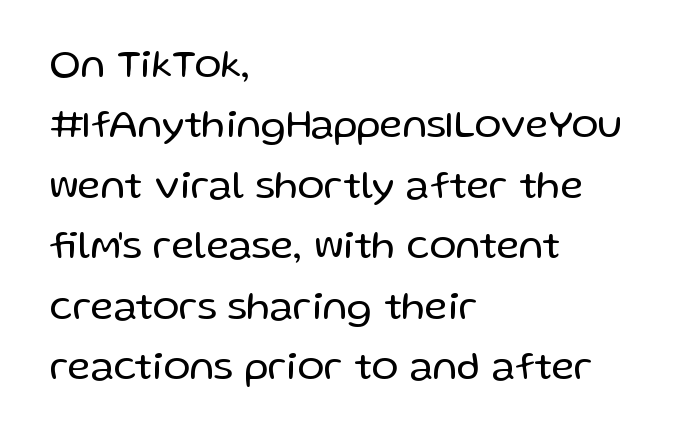
{"serif": "no", "italic": "no", "bold": "no", "weight": "regular", "width": "normal", "stroke_contrast": "low", "x_height": "medium", "monospaced": "no", "underline": "no", "align": "left", "line_spacing": "normal", "line_spacing_ratio": 1.51, "letter_spacing": "normal", "letter_spacing_em": 0.0, "glyph_px": 40}
